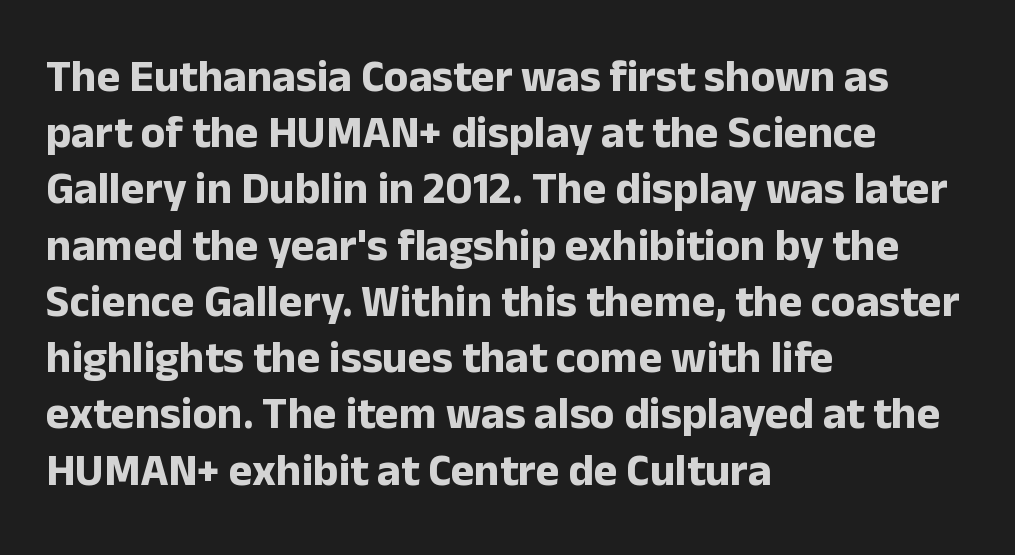
The image shows 45 px bold sans-serif type, upright; set left-aligned, normal line spacing (1.25x), normal letter spacing, not underlined; low stroke contrast and a medium x-height.
